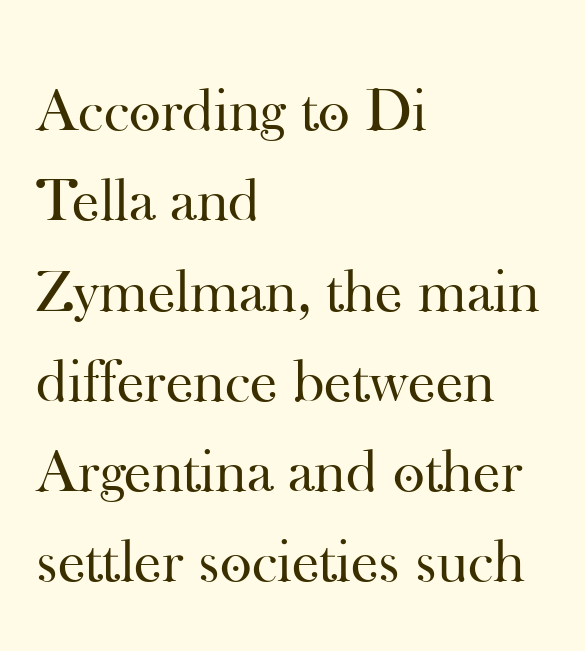
{"serif": "yes", "italic": "no", "bold": "no", "weight": "regular", "width": "normal", "stroke_contrast": "high", "x_height": "small", "monospaced": "no", "underline": "no", "align": "left", "line_spacing": "normal", "line_spacing_ratio": 1.48, "letter_spacing": "normal", "letter_spacing_em": 0.0, "glyph_px": 61}
